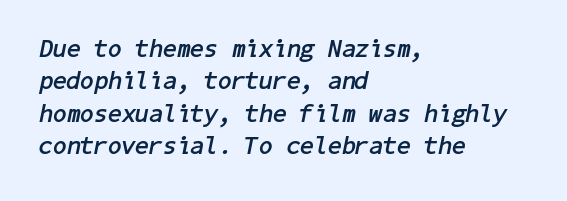
Q: Is the text bold? A: Yes.
Q: Is the text italic (slanted)? A: Yes, it leans right by about 11 degrees.
Q: Is the text underlined? A: No.
Q: How is the paragraph aligned? A: Left-aligned.
Q: Is the spacing between letters normal or unusually wide? A: Normal.
Q: Is the spacing between lines tight, normal or loose? A: Normal.
